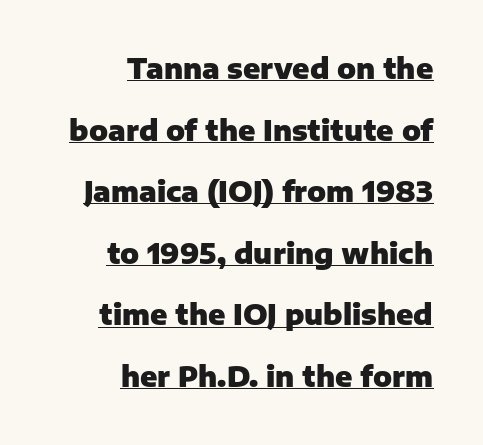
Q: Is the text bold? A: Yes.
Q: Is the text italic (slanted)? A: No, it is upright.
Q: Is the typeface a serif or a sans-serif typeface? A: Sans-serif.
Q: Is the text underlined? A: Yes.
Q: How is the paragraph aligned? A: Right-aligned.
Q: Is the spacing between letters normal or unusually wide? A: Normal.
Q: Is the spacing between lines tight, normal or loose? A: Loose.
Q: Width (condensed, normal, or wide)? A: Normal.
Q: Stroke contrast? A: Low.
Q: x-height? A: Medium.
Q: Monospaced? A: No.
